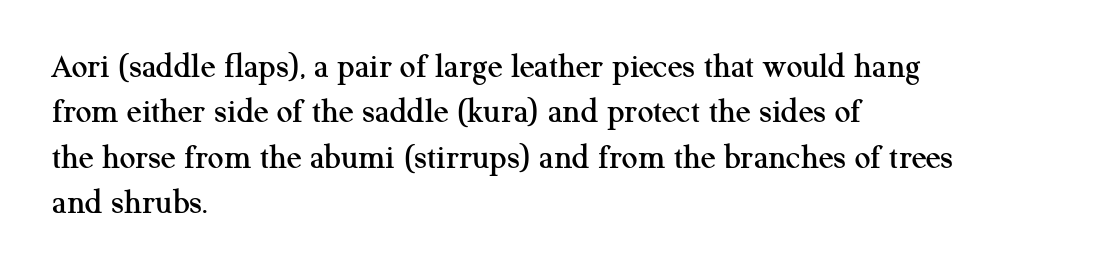
{"serif": "yes", "italic": "no", "width": "normal", "stroke_contrast": "medium", "x_height": "medium", "monospaced": "no", "underline": "no", "align": "left", "line_spacing": "normal", "line_spacing_ratio": 1.3, "letter_spacing": "normal", "letter_spacing_em": 0.0, "glyph_px": 35}
